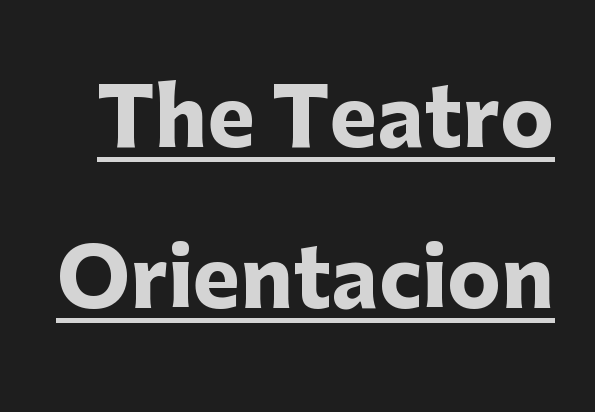
Q: Is the text bold? A: Yes.
Q: Is the text italic (slanted)? A: No, it is upright.
Q: Is the typeface a serif or a sans-serif typeface? A: Sans-serif.
Q: Is the text underlined? A: Yes.
Q: Is the spacing between letters normal or unusually wide? A: Normal.
Q: Is the spacing between lines tight, normal or loose? A: Loose.
Q: Width (condensed, normal, or wide)? A: Normal.
Q: Stroke contrast? A: Low.
Q: x-height? A: Medium.
Q: Monospaced? A: No.
